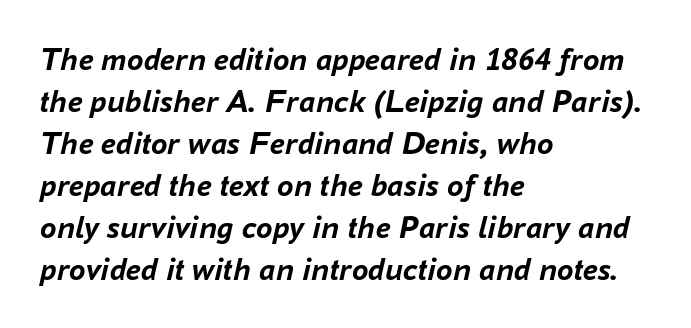
{"italic": "yes", "lean": "right", "slant_degrees": 16, "bold": "yes", "weight": "semibold", "width": "normal", "stroke_contrast": "low", "x_height": "medium", "monospaced": "no", "underline": "no", "align": "left", "line_spacing": "normal", "line_spacing_ratio": 1.27, "letter_spacing": "normal", "letter_spacing_em": 0.0, "glyph_px": 33}
